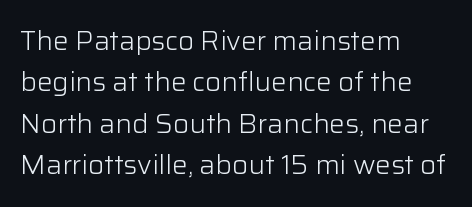
{"italic": "no", "bold": "no", "underline": "no", "align": "left", "line_spacing": "normal", "line_spacing_ratio": 1.59, "letter_spacing": "normal", "letter_spacing_em": 0.0, "glyph_px": 26}
